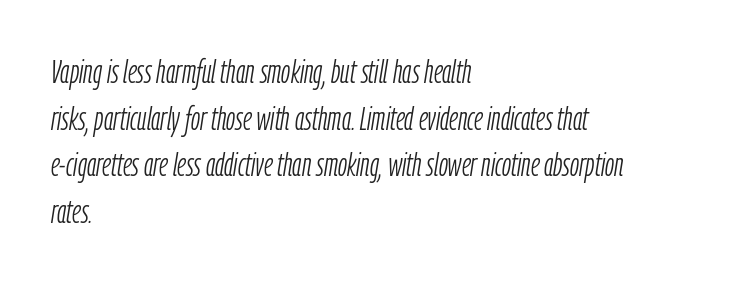
Q: Is the text bold? A: No.
Q: Is the text italic (slanted)? A: Yes, it leans right by about 9 degrees.
Q: Is the text underlined? A: No.
Q: How is the paragraph aligned? A: Left-aligned.
Q: Is the spacing between letters normal or unusually wide? A: Normal.
Q: Is the spacing between lines tight, normal or loose? A: Normal.
Q: Width (condensed, normal, or wide)? A: Condensed.
Q: Stroke contrast? A: Low.
Q: x-height? A: Medium.
Q: Monospaced? A: No.
